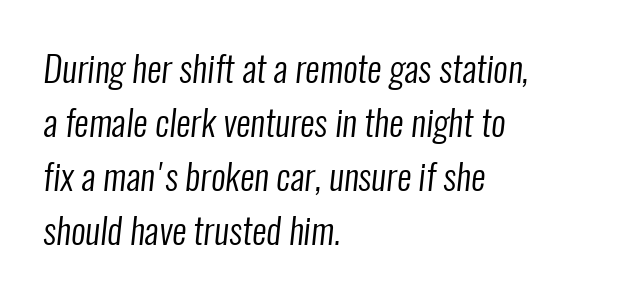
All the whitespace from short lines collects on the right. Each stroke keeps to a modest, everyday thickness or less. Note: no serifs on the glyphs. Decoration check: the copy has no underline.
